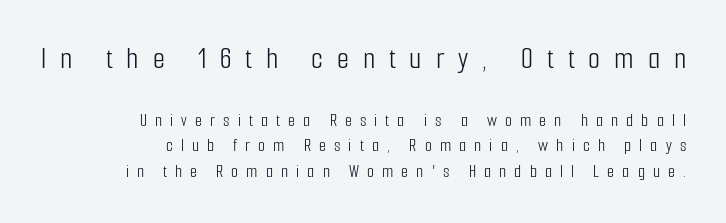
Q: Is the text bold? A: No.
Q: Is the text italic (slanted)? A: No, it is upright.
Q: Is the typeface a serif or a sans-serif typeface? A: Sans-serif.
Q: Is the text underlined? A: No.
Q: How is the paragraph aligned? A: Right-aligned.
Q: Is the spacing between letters normal or unusually wide? A: Unusually wide.
Q: Is the spacing between lines tight, normal or loose? A: Normal.
Q: Which block of text is set in a larger size, the first (top) or the second (bottom)? A: The first (top) one.
Q: Width (condensed, normal, or wide)? A: Condensed.
Q: Stroke contrast? A: Low.
Q: x-height? A: Medium.
Q: Monospaced? A: No.
